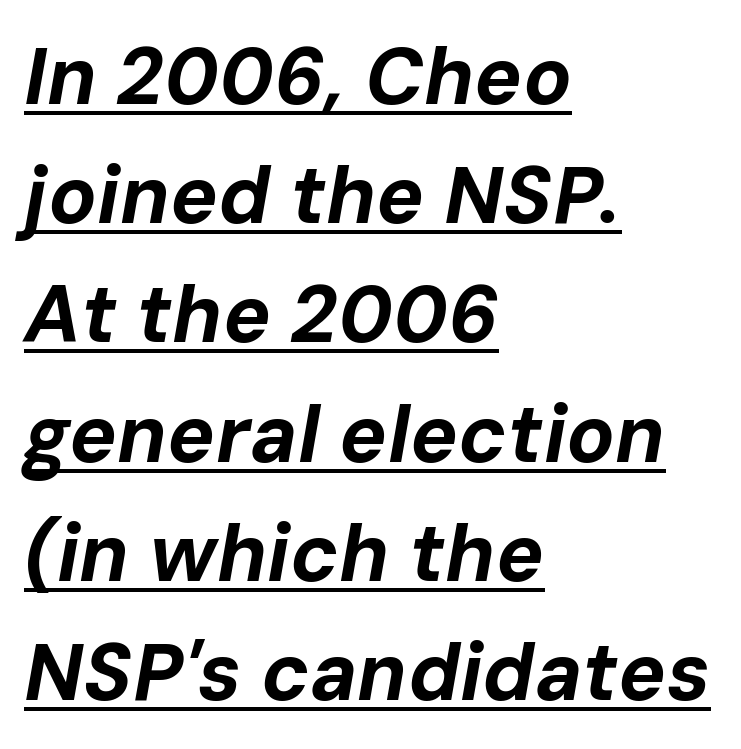
The image shows 80 px bold type, italic (leaning right); set left-aligned, normal line spacing (1.49x), normal letter spacing, underlined; low stroke contrast and a medium x-height.
